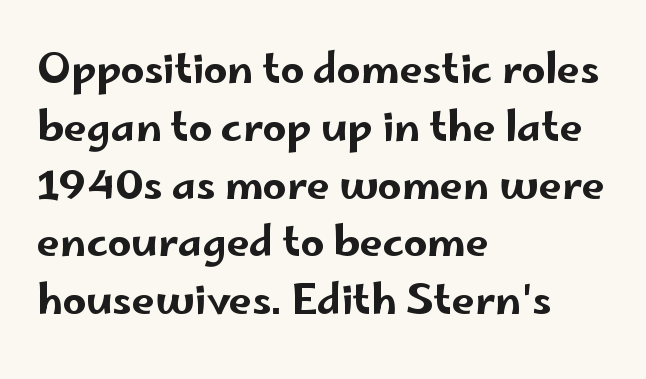
{"serif": "no", "italic": "no", "width": "wide", "stroke_contrast": "low", "x_height": "small", "monospaced": "no", "underline": "no", "align": "left", "line_spacing": "normal", "line_spacing_ratio": 1.41, "letter_spacing": "normal", "letter_spacing_em": 0.0, "glyph_px": 41}
